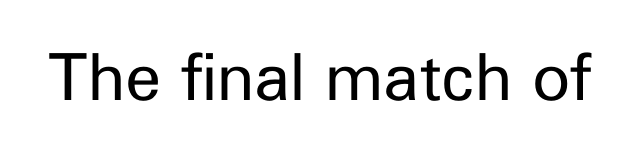
You can tell it's not italic because the verticals are truly vertical. Think of a printed novel: that variable character pitch is what you see here. This rendering employs a face without finishing strokes, i.e., a sans-serif. The area under the type is left untouched. On a weight scale, this lands at 450 or below.
